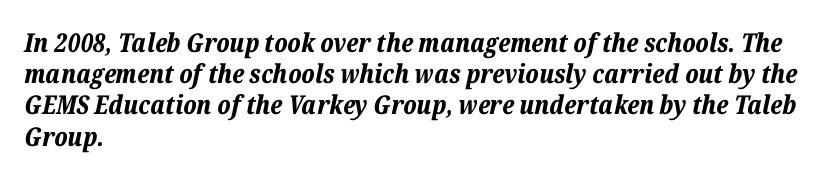
This is oblique type, the kind used for emphasis or titles. Anything drawn beneath the words? Only blank space. Tracking here is standard; glyphs follow each other at the usual distance. These lines are set flush left with a ragged right edge.
